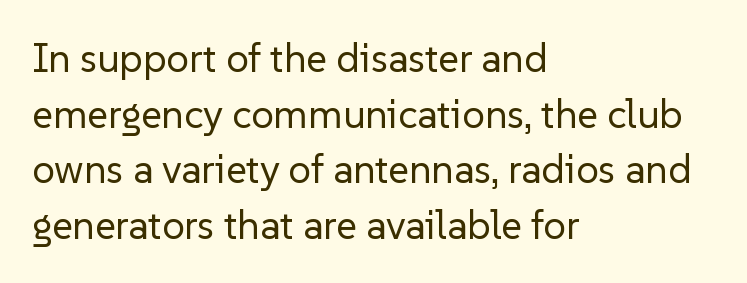
{"serif": "no", "italic": "no", "bold": "no", "weight": "regular", "width": "normal", "stroke_contrast": "low", "x_height": "medium", "monospaced": "no", "underline": "no", "align": "left", "line_spacing": "normal", "line_spacing_ratio": 1.39, "letter_spacing": "normal", "letter_spacing_em": 0.0, "glyph_px": 40}
